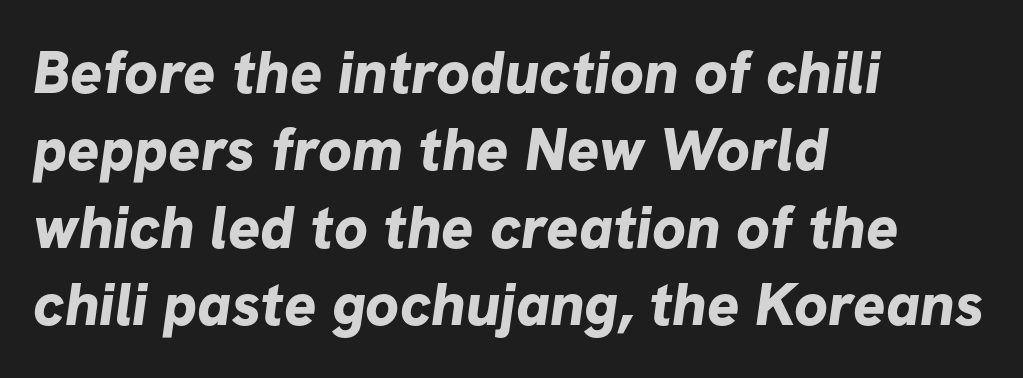
The image shows 60 px bold sans-serif type; set left-aligned, normal line spacing (1.29x), normal letter spacing, not underlined; low stroke contrast and a medium x-height.
